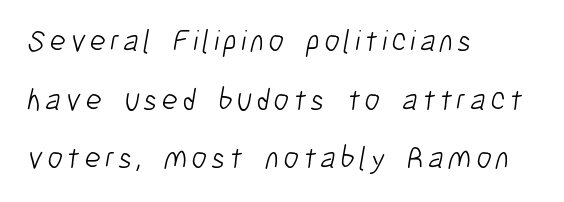
The image shows 31 px light, condensed sans-serif type; set left-aligned, line spacing 1.89x, not underlined; low stroke contrast and a medium x-height.
